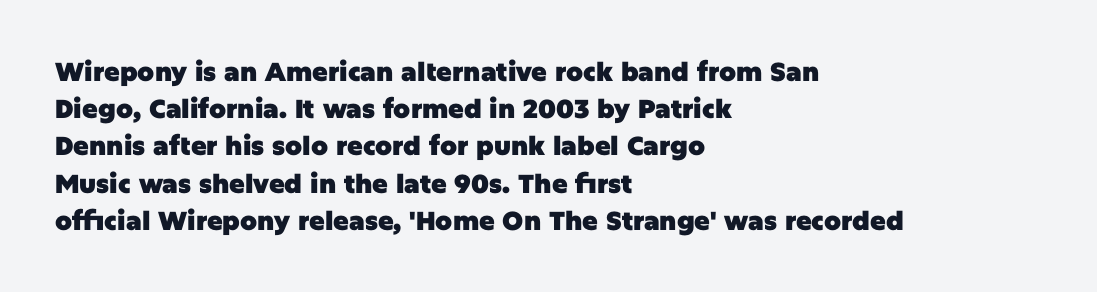
The image shows 26 px bold type, upright; set left-aligned, normal line spacing (1.43x), normal letter spacing, not underlined.
